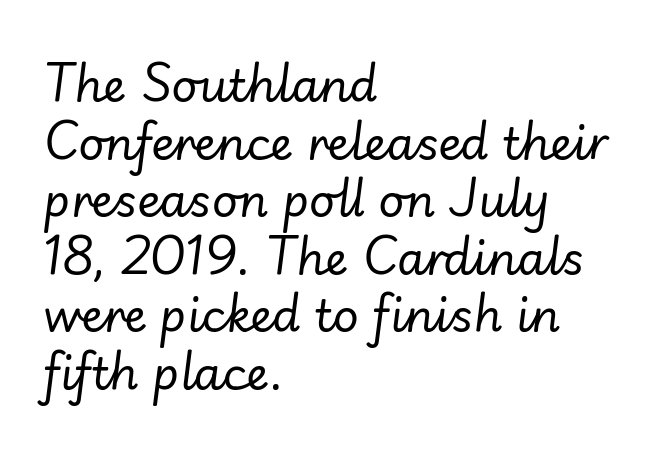
Line beginnings align vertically; line endings do not. The type is set solid horizontally, with unmodified tracking. Would a proofreader flag this as italicized? Yes. Horizontal bands of white between lines are of average thickness. The glyphs are unaccompanied by any horizontal stroke below them. Looks like regular typesetting: each glyph gets only the width it needs.
